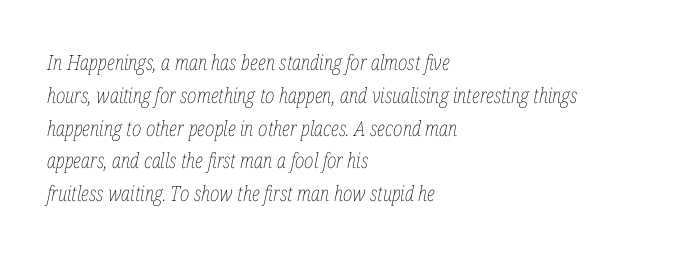
These glyphs show unthickened strokes, regular width or finer. Slant detected: the letters are inclined. Any mark beneath the type? The region is blank. Vertical spacing — default. A student would call this left alignment; a typographer would say flush left, rag right. Here the glyphs are tracked normally, forming tight word shapes.
